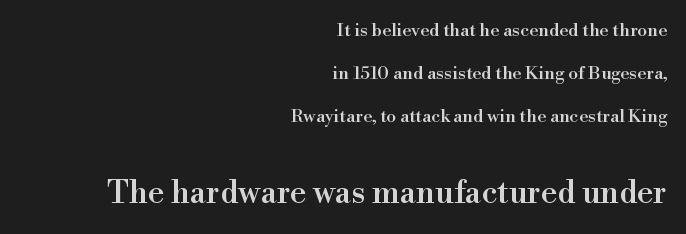
{"serif": "yes", "italic": "no", "width": "normal", "x_height": "small", "monospaced": "no", "underline": "no", "align": "right", "line_spacing": "loose", "line_spacing_ratio": 2.38, "letter_spacing": "normal", "letter_spacing_em": 0.0, "larger_block": "second", "size_ratio": 1.78, "glyph_px": 32}
